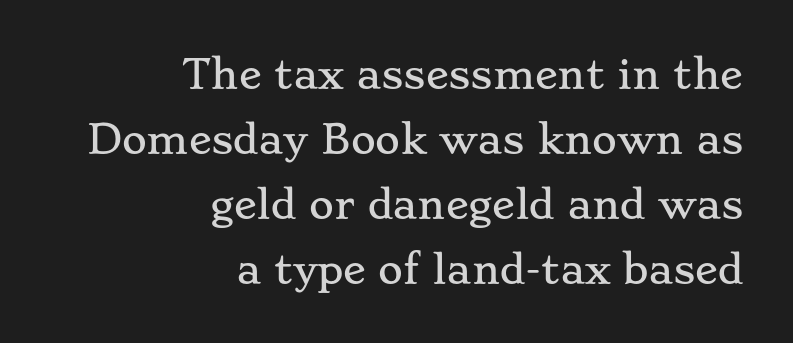
Q: Is the text italic (slanted)? A: No, it is upright.
Q: Is the typeface a serif or a sans-serif typeface? A: Serif.
Q: Is the text underlined? A: No.
Q: How is the paragraph aligned? A: Right-aligned.
Q: Is the spacing between letters normal or unusually wide? A: Normal.
Q: Width (condensed, normal, or wide)? A: Wide.
Q: Stroke contrast? A: Low.
Q: x-height? A: Small.
Q: Monospaced? A: No.
